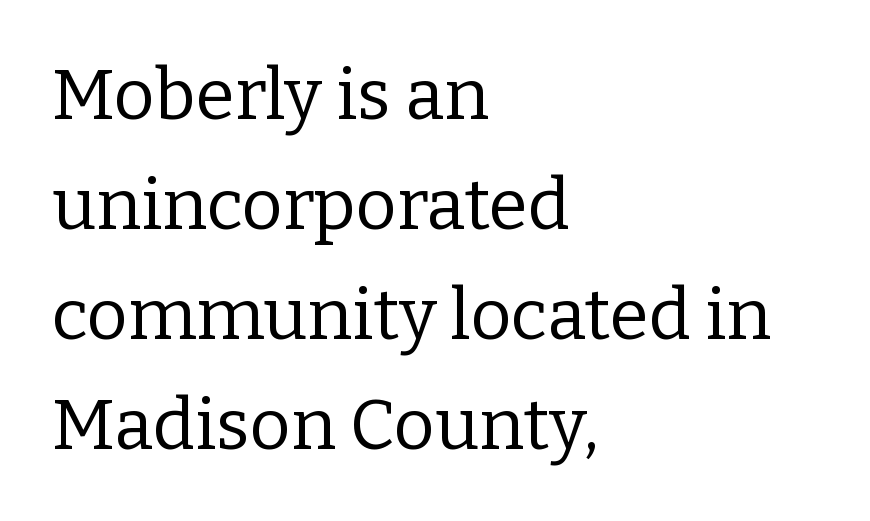
Q: Is the text bold? A: No.
Q: Is the text italic (slanted)? A: No, it is upright.
Q: Is the typeface a serif or a sans-serif typeface? A: Serif.
Q: Is the text underlined? A: No.
Q: How is the paragraph aligned? A: Left-aligned.
Q: Is the spacing between letters normal or unusually wide? A: Normal.
Q: Is the spacing between lines tight, normal or loose? A: Normal.
Q: Width (condensed, normal, or wide)? A: Normal.
Q: Stroke contrast? A: Low.
Q: x-height? A: Medium.
Q: Monospaced? A: No.
